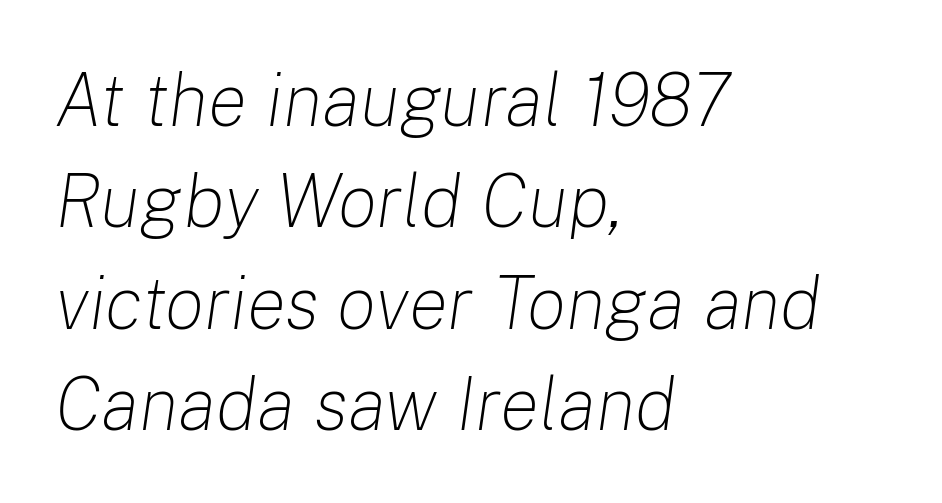
{"italic": "yes", "lean": "right", "slant_degrees": 8, "bold": "no", "weight": "light", "width": "normal", "stroke_contrast": "low", "x_height": "medium", "monospaced": "no", "underline": "no", "align": "left", "line_spacing": "normal", "line_spacing_ratio": 1.37, "letter_spacing": "normal", "letter_spacing_em": 0.0, "glyph_px": 74}
